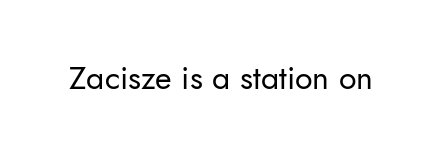
The image shows 32 px regular-weight sans-serif type, upright; set normal letter spacing, not underlined; low stroke contrast and a small x-height.
